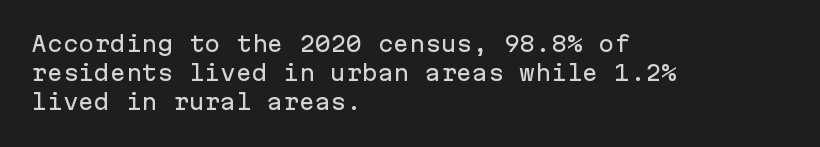
Q: Is the text italic (slanted)? A: No, it is upright.
Q: Is the text underlined? A: No.
Q: How is the paragraph aligned? A: Left-aligned.
Q: Is the spacing between letters normal or unusually wide? A: Normal.
Q: Is the spacing between lines tight, normal or loose? A: Normal.
